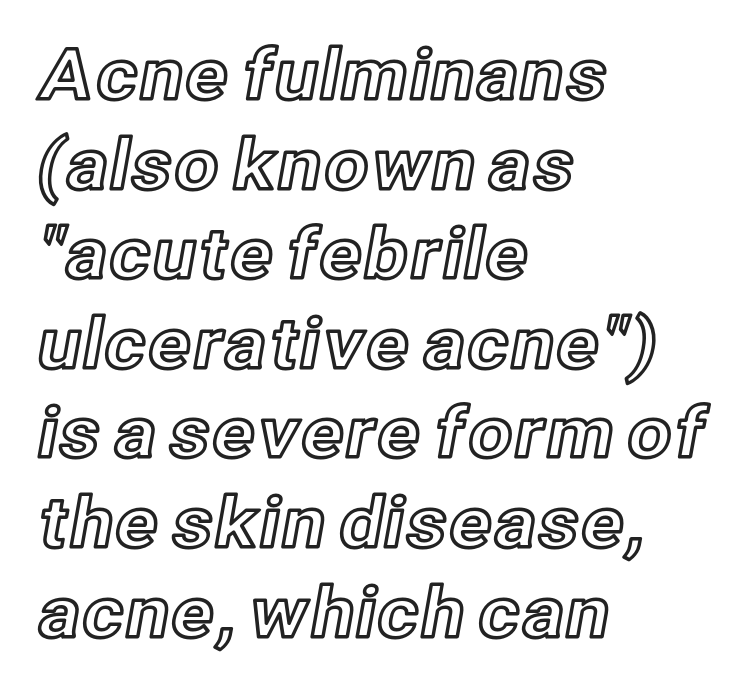
{"width": "normal", "x_height": "medium", "monospaced": "no", "underline": "no", "align": "left", "line_spacing": "normal", "line_spacing_ratio": 1.28, "letter_spacing": "normal", "letter_spacing_em": 0.0, "glyph_px": 70}
